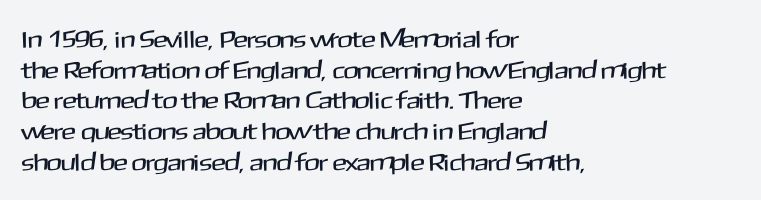
The image shows 24 px text type, upright; set left-aligned, normal line spacing (1.28x), normal letter spacing, not underlined.
